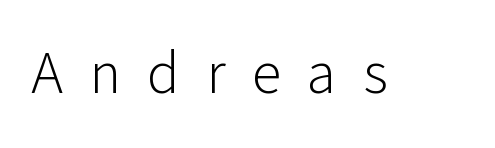
The image shows 60 px light sans-serif type, upright; set unusually wide letter spacing (+0.44 em), not underlined; low stroke contrast and a medium x-height.
